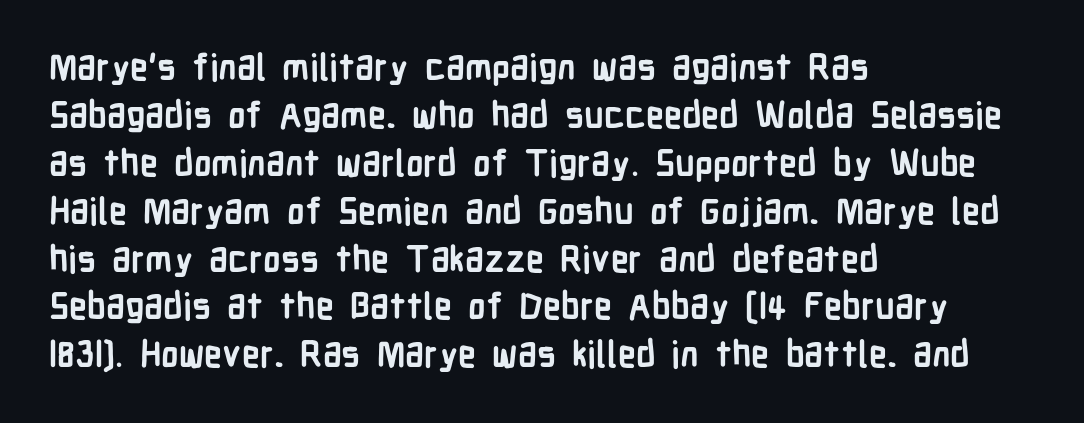
{"serif": "no", "italic": "no", "bold": "yes", "weight": "semibold", "width": "condensed", "stroke_contrast": "low", "x_height": "medium", "monospaced": "no", "underline": "no", "align": "left", "line_spacing": "normal", "line_spacing_ratio": 1.33, "letter_spacing": "normal", "letter_spacing_em": 0.0, "glyph_px": 36}
